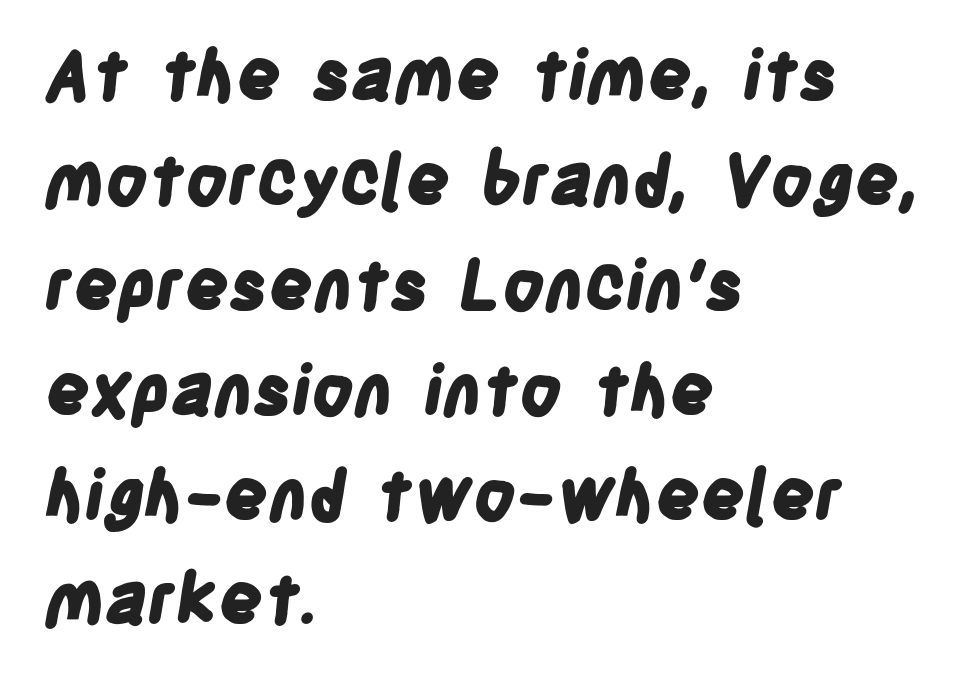
Q: Is the text bold? A: Yes.
Q: Is the typeface a serif or a sans-serif typeface? A: Sans-serif.
Q: Is the text underlined? A: No.
Q: How is the paragraph aligned? A: Left-aligned.
Q: Is the spacing between letters normal or unusually wide? A: Normal.
Q: Is the spacing between lines tight, normal or loose? A: Normal.
Q: Width (condensed, normal, or wide)? A: Condensed.
Q: Stroke contrast? A: Low.
Q: x-height? A: Large.
Q: Monospaced? A: No.
